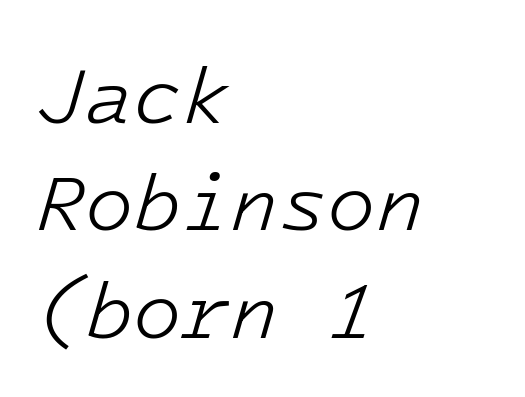
Underlining? Definitely not there. Casual observation: everything's shoved over to the left. Stems here are at most as thick as an everyday book face. The whole block is typeset with a tilt. Monospaced: the letters line up in strict vertical columns.
